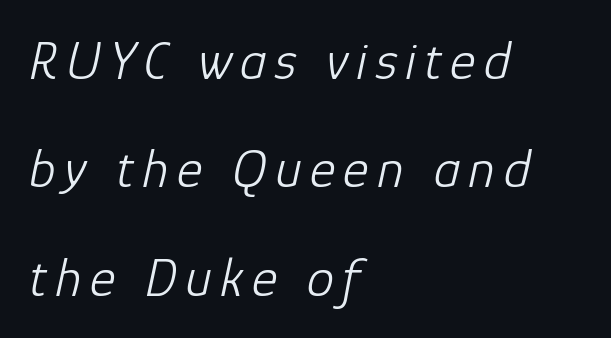
The image shows 55 px light type, italic (leaning right); set left-aligned, loose line spacing (1.97x), not underlined; low stroke contrast and a medium x-height.
